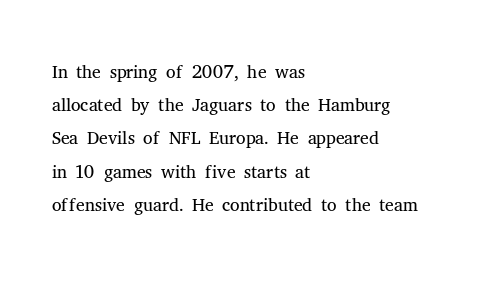
Q: Is the text bold? A: No.
Q: Is the text italic (slanted)? A: No, it is upright.
Q: Is the text underlined? A: No.
Q: How is the paragraph aligned? A: Left-aligned.
Q: Is the spacing between letters normal or unusually wide? A: Normal.
